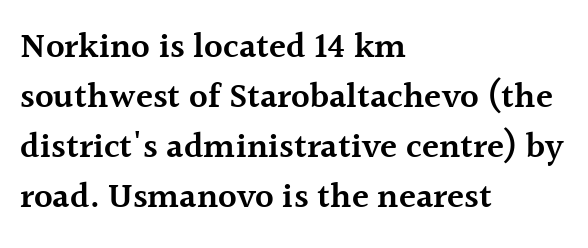
The zone under the glyphs is completely vacant. Reading down the column, the eye jumps a familiar distance to each next line. Words appear dense and cohesive because spacing is normal. The passage shown is typed in a proportional face where columns would drift. No italicization has been applied; the sample stays upright. Letterform terminals end in serifs throughout the passage.
